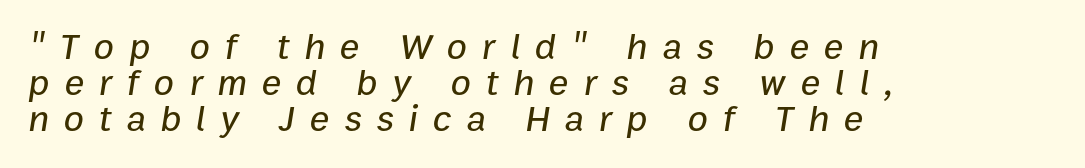
Reading down the block, your eye returns to a fixed left position each line. Substantial extra tracking has been applied to these lines. The typography opts for an oblique posture over an upright one. Any mark beneath the type? The region is blank. The face used here is proportionally spaced, like ordinary book or web type. Tightly led — the rows are bunched.
